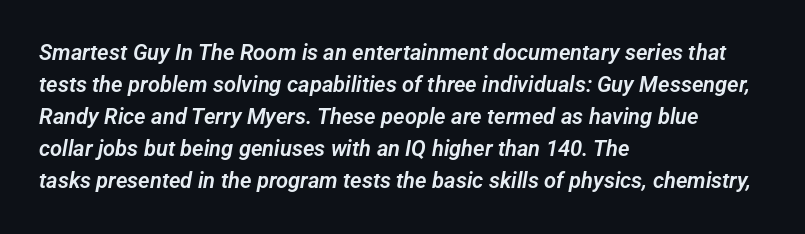
Visually the block forms a straight wall on the left and a jagged coastline on the right. This rendering leaves character spacing at its baseline value. The space beneath each line is pristine and unruled. In terms of leading, this rendering sits right in the middle.
